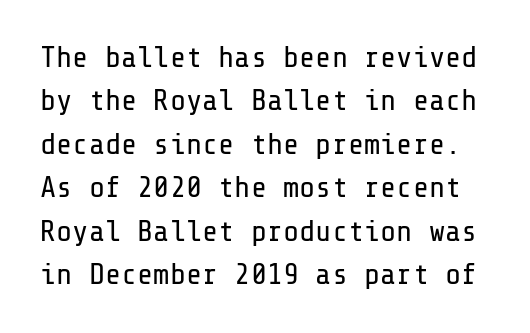
The image shows 30 px regular-weight sans-serif type, upright; set normal line spacing (1.45x), normal letter spacing, not underlined; low stroke contrast and a medium x-height.
